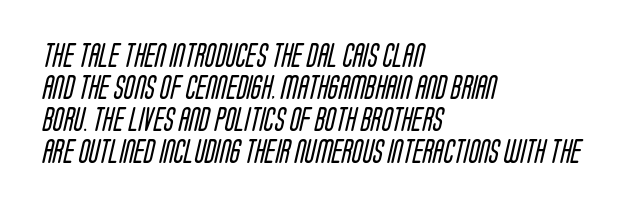
{"bold": "no", "underline": "no", "align": "left", "line_spacing": "normal", "line_spacing_ratio": 1.34, "letter_spacing": "normal", "letter_spacing_em": 0.0, "glyph_px": 24}
